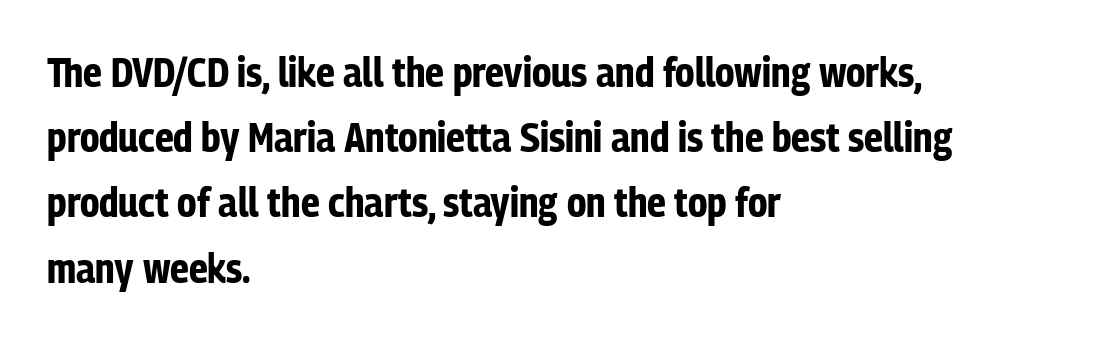
Think of a printed novel: that variable character pitch is what you see here. The rendering uses a moderate line-height, typical for paragraphs. You could call the tracking neutral — neither tight nor loose. Summary of weight: heavy, a full bold.
